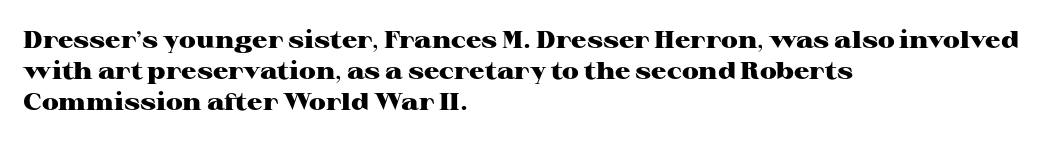
{"italic": "no", "bold": "yes", "underline": "no", "align": "left", "line_spacing": "normal", "line_spacing_ratio": 1.29, "letter_spacing": "normal", "letter_spacing_em": 0.0, "glyph_px": 24}
